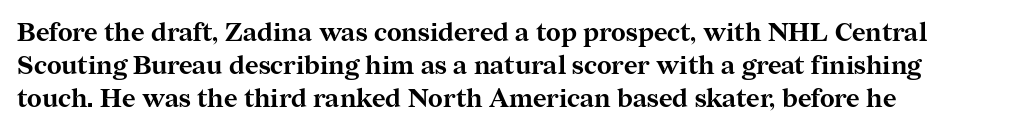
Q: Is the text bold? A: Yes.
Q: Is the text italic (slanted)? A: No, it is upright.
Q: Is the text underlined? A: No.
Q: Is the spacing between letters normal or unusually wide? A: Normal.
Q: Is the spacing between lines tight, normal or loose? A: Normal.
